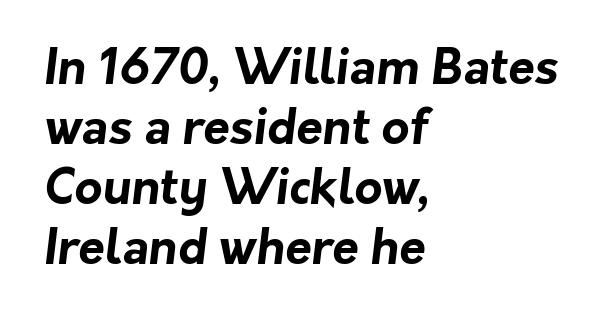
Q: Is the text bold? A: Yes.
Q: Is the typeface a serif or a sans-serif typeface? A: Sans-serif.
Q: Is the text underlined? A: No.
Q: How is the paragraph aligned? A: Left-aligned.
Q: Is the spacing between letters normal or unusually wide? A: Normal.
Q: Is the spacing between lines tight, normal or loose? A: Normal.
Q: Width (condensed, normal, or wide)? A: Normal.
Q: Stroke contrast? A: Low.
Q: x-height? A: Medium.
Q: Monospaced? A: No.
